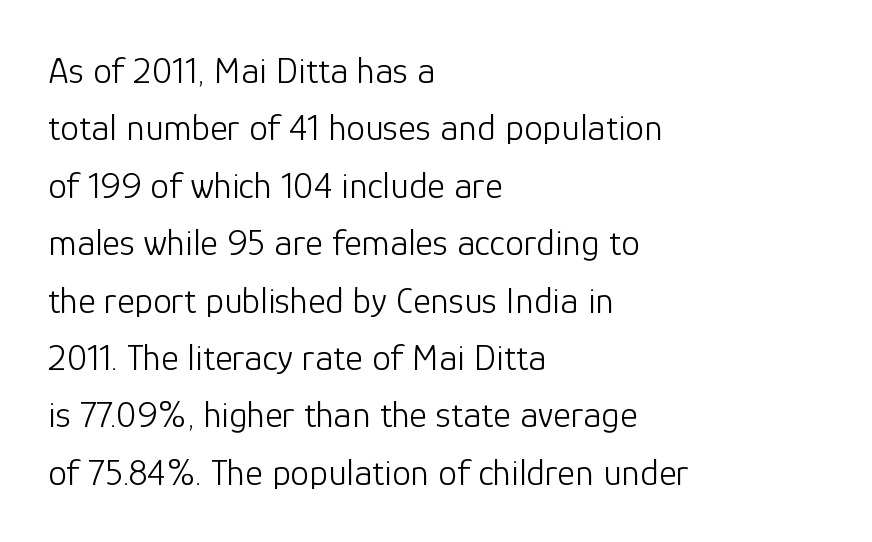
The image shows 38 px light sans-serif type, upright; set left-aligned, normal line spacing (1.51x), normal letter spacing, not underlined; low stroke contrast and a medium x-height.
